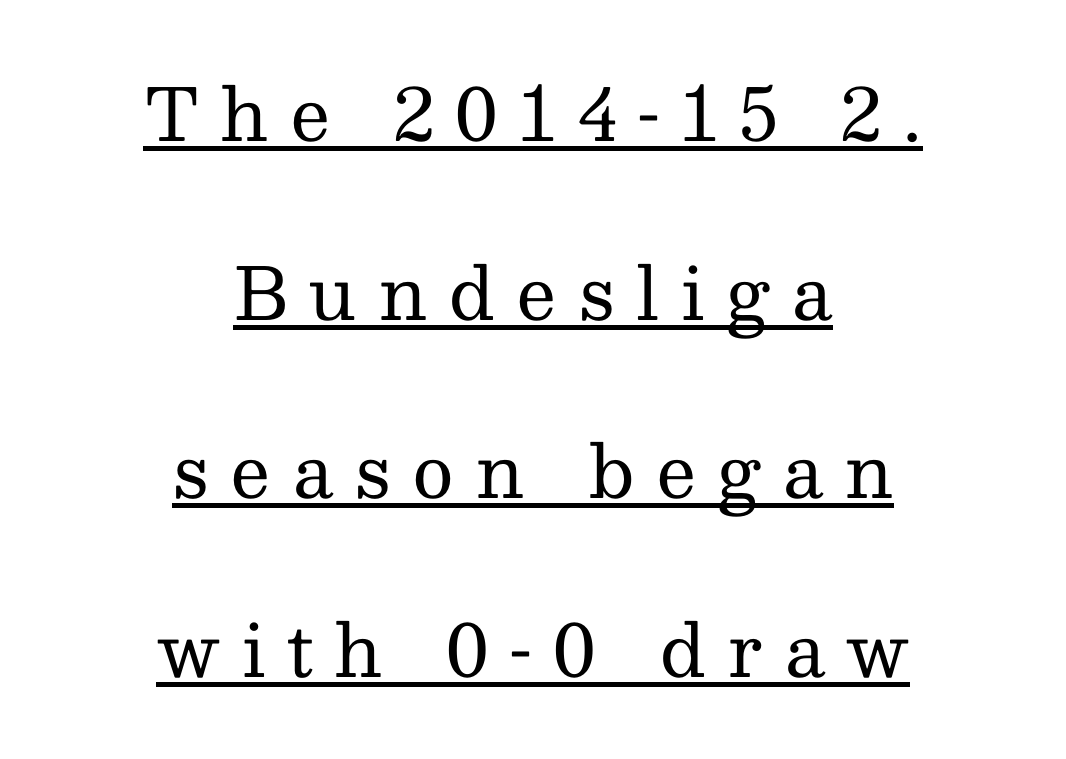
Q: Is the text bold? A: No.
Q: Is the text italic (slanted)? A: No, it is upright.
Q: Is the typeface a serif or a sans-serif typeface? A: Serif.
Q: Is the text underlined? A: Yes.
Q: How is the paragraph aligned? A: Centered.
Q: Is the spacing between letters normal or unusually wide? A: Unusually wide.
Q: Is the spacing between lines tight, normal or loose? A: Loose.
Q: Width (condensed, normal, or wide)? A: Normal.
Q: Stroke contrast? A: Medium.
Q: x-height? A: Medium.
Q: Monospaced? A: No.
